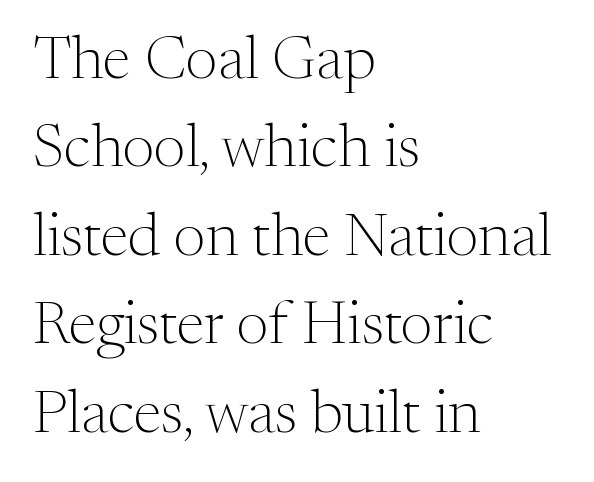
Casual observation: everything's shoved over to the left. The rows are spaced the way most documents space them. Does the type have serifs? Yes, each stem ends in a small foot. Observe the ordinary spacing: letters are neighbours, not strangers. Check the space under the baseline: it is left empty. Is there any slant? The stems are plumb.
